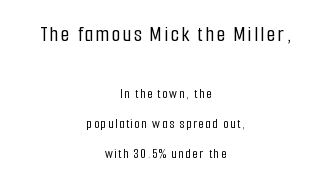
Check the space under the baseline: it is left empty. The passage shown stacks its lines with a broad gap. The lines in this sample share a center point and differ in where they start and stop. Style check: upright. Which of the two is more prominent by size? The first, at the top.
